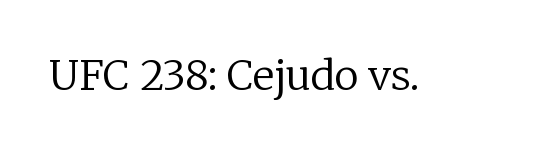
The image shows 41 px regular-weight serif type, upright; set normal letter spacing, not underlined; low stroke contrast and a medium x-height.
